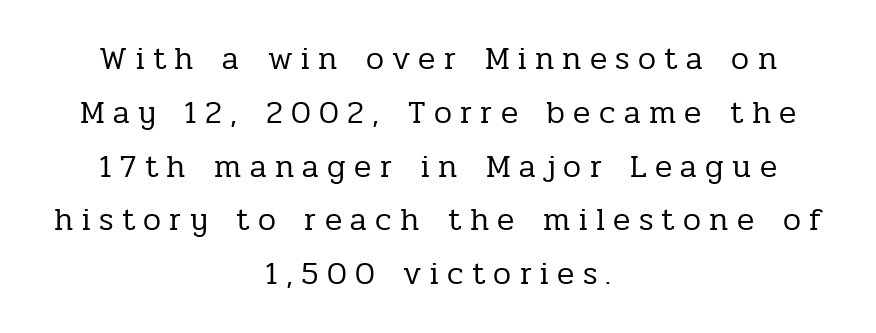
{"serif": "yes", "italic": "no", "bold": "no", "weight": "regular", "width": "normal", "stroke_contrast": "low", "x_height": "medium", "monospaced": "no", "underline": "no", "align": "center", "line_spacing": "normal", "line_spacing_ratio": 1.68, "letter_spacing": "wide", "letter_spacing_em": 0.26, "glyph_px": 32}
